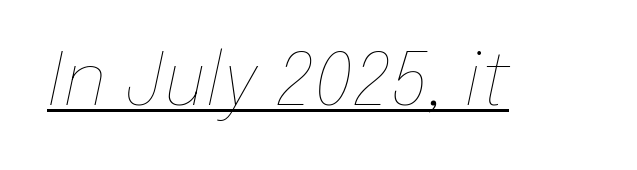
{"italic": "yes", "lean": "right", "slant_degrees": 12, "bold": "no", "weight": "thin", "width": "normal", "stroke_contrast": "low", "x_height": "medium", "monospaced": "no", "underline": "yes", "letter_spacing": "normal", "letter_spacing_em": 0.0, "glyph_px": 73}
